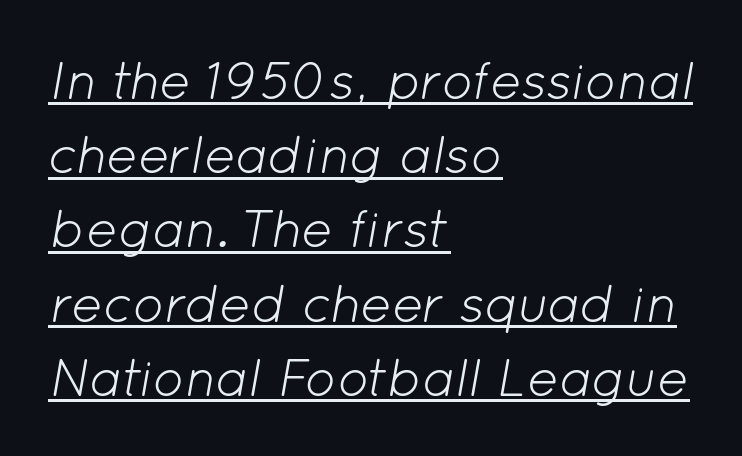
Q: Is the text bold? A: No.
Q: Is the text italic (slanted)? A: Yes, it leans right by about 12 degrees.
Q: Is the text underlined? A: Yes.
Q: How is the paragraph aligned? A: Left-aligned.
Q: Is the spacing between letters normal or unusually wide? A: Normal.
Q: Is the spacing between lines tight, normal or loose? A: Normal.
Q: Width (condensed, normal, or wide)? A: Normal.
Q: Stroke contrast? A: Low.
Q: x-height? A: Medium.
Q: Monospaced? A: No.
